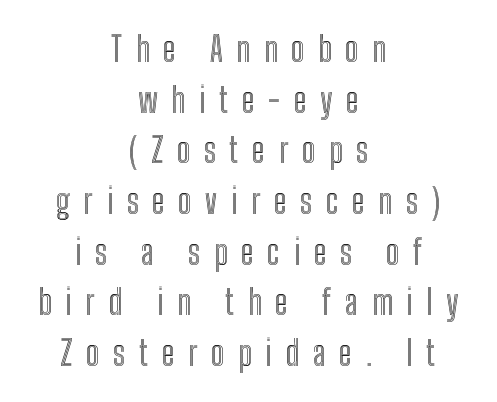
The image shows 34 px condensed type, upright; set centered, normal line spacing (1.49x), unusually wide letter spacing (+0.4 em), not underlined; a medium x-height.
